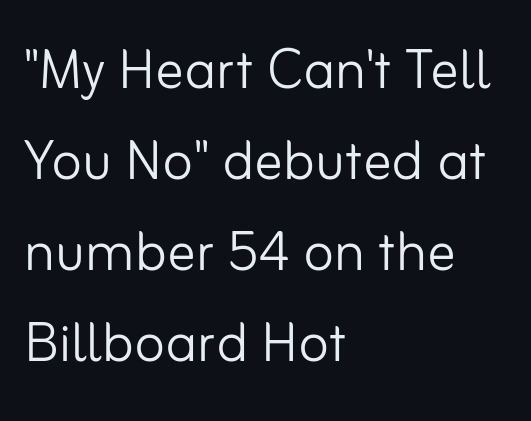
{"serif": "no", "italic": "no", "bold": "no", "weight": "light", "width": "normal", "stroke_contrast": "low", "x_height": "small", "monospaced": "no", "underline": "no", "align": "left", "line_spacing": "normal", "line_spacing_ratio": 1.28, "letter_spacing": "normal", "letter_spacing_em": 0.0, "glyph_px": 71}
